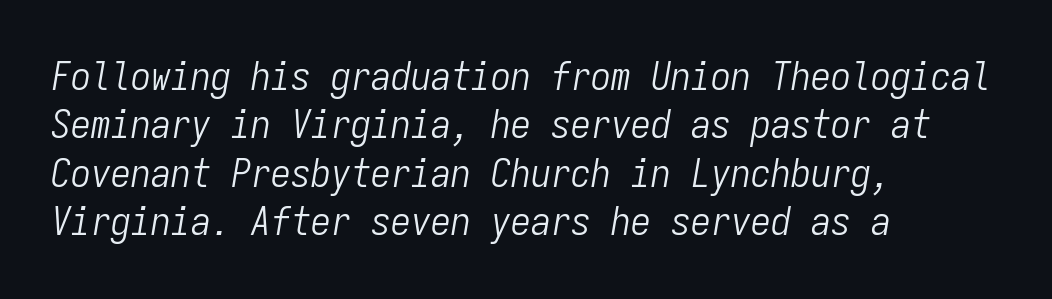
The image shows 40 px light, condensed type, italic (leaning right), monospaced; set left-aligned, line spacing 1.21x, normal letter spacing, not underlined; low stroke contrast and a medium x-height.
